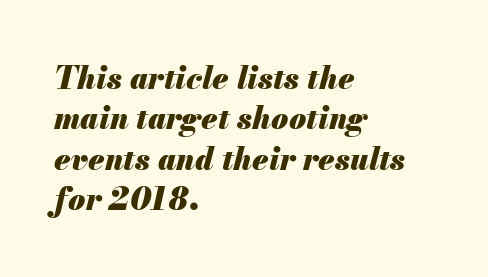
Think of a printed novel: that variable character pitch is what you see here. A bare baseline throughout the passage. The axis of the letterforms is tilted away from vertical. Strokes here are thick enough to call this a true bold.
